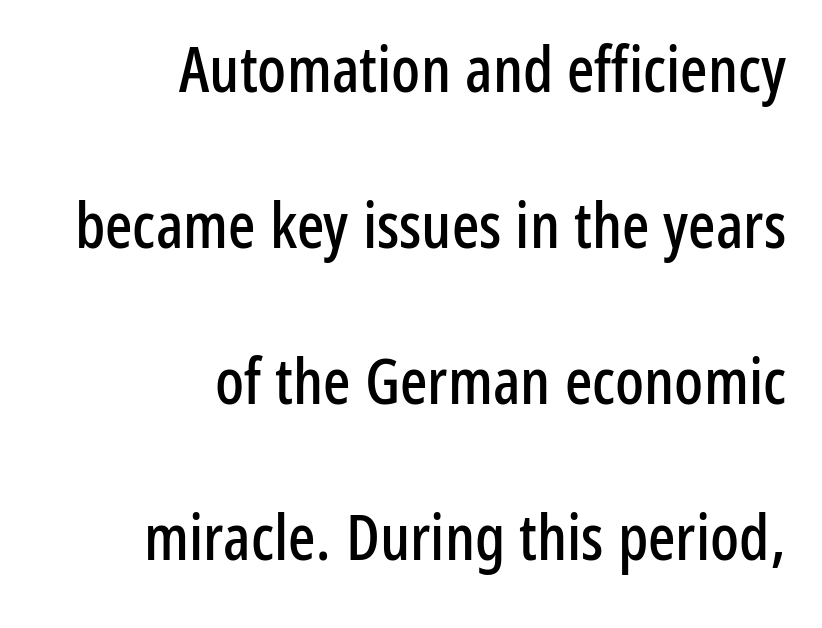
{"serif": "no", "italic": "no", "width": "condensed", "stroke_contrast": "low", "x_height": "medium", "monospaced": "no", "underline": "no", "align": "right", "line_spacing": "loose", "line_spacing_ratio": 2.44, "letter_spacing": "normal", "letter_spacing_em": 0.0, "glyph_px": 64}
